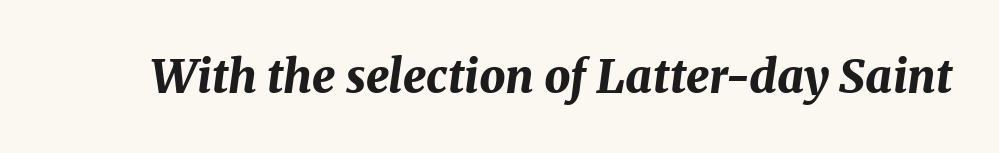
{"italic": "yes", "lean": "right", "slant_degrees": 8, "bold": "yes", "weight": "bold", "width": "normal", "stroke_contrast": "medium", "x_height": "medium", "monospaced": "no", "underline": "no", "letter_spacing": "normal", "letter_spacing_em": 0.0, "glyph_px": 46}
